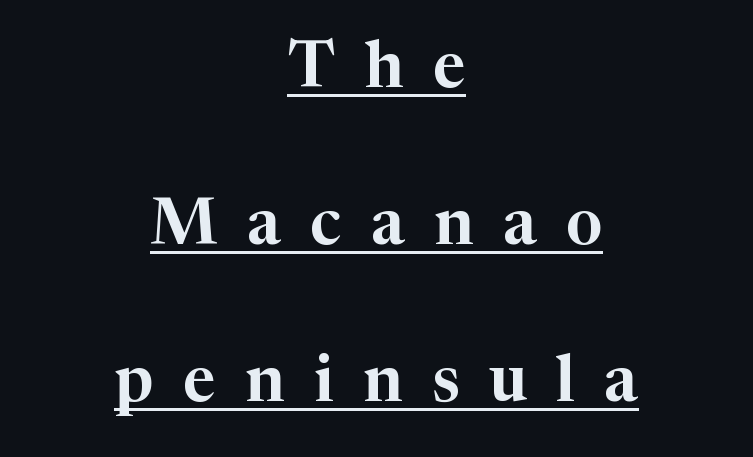
Q: Is the text italic (slanted)? A: No, it is upright.
Q: Is the typeface a serif or a sans-serif typeface? A: Serif.
Q: Is the text underlined? A: Yes.
Q: How is the paragraph aligned? A: Centered.
Q: Is the spacing between letters normal or unusually wide? A: Unusually wide.
Q: Is the spacing between lines tight, normal or loose? A: Loose.
Q: Width (condensed, normal, or wide)? A: Normal.
Q: Stroke contrast? A: High.
Q: x-height? A: Medium.
Q: Monospaced? A: No.
